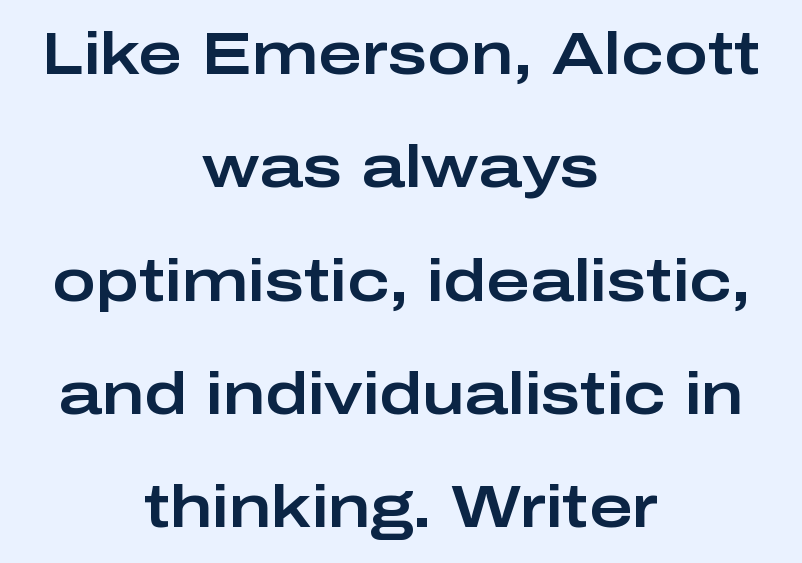
The image shows 59 px wide sans-serif type, upright; set centered, loose line spacing (1.92x), normal letter spacing, not underlined; low stroke contrast and a medium x-height.
